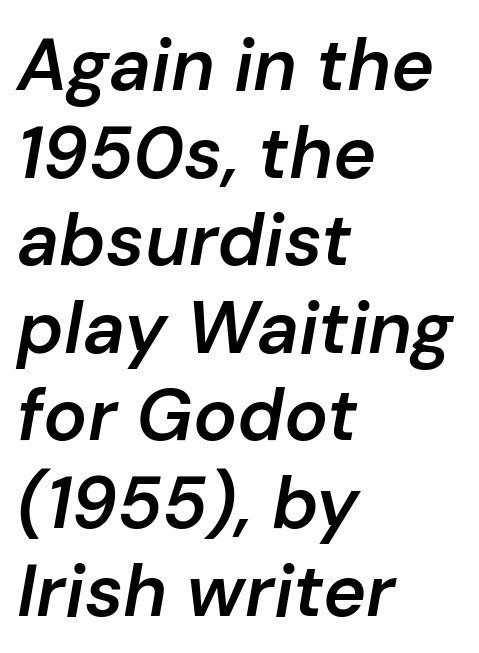
Q: Is the text bold? A: Semi-bold.
Q: Is the text italic (slanted)? A: Yes, it leans right by about 10 degrees.
Q: Is the text underlined? A: No.
Q: How is the paragraph aligned? A: Left-aligned.
Q: Is the spacing between letters normal or unusually wide? A: Normal.
Q: Width (condensed, normal, or wide)? A: Normal.
Q: Stroke contrast? A: Low.
Q: x-height? A: Medium.
Q: Monospaced? A: No.
